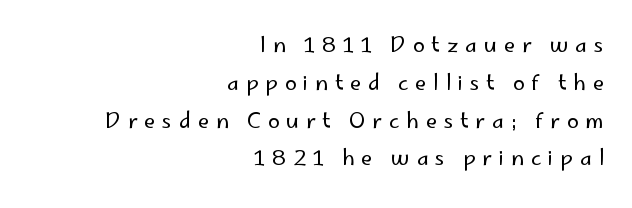
The image shows 21 px text type, upright; set right-aligned, line spacing 1.8x, unusually wide letter spacing (+0.32 em), not underlined.
